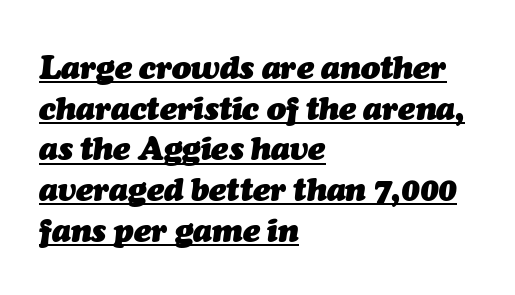
Q: Is the text bold? A: Yes.
Q: Is the text italic (slanted)? A: Yes, it leans right by about 7 degrees.
Q: Is the text underlined? A: Yes.
Q: How is the paragraph aligned? A: Left-aligned.
Q: Is the spacing between letters normal or unusually wide? A: Normal.
Q: Is the spacing between lines tight, normal or loose? A: Normal.
Q: Width (condensed, normal, or wide)? A: Normal.
Q: Stroke contrast? A: Medium.
Q: x-height? A: Medium.
Q: Monospaced? A: No.
